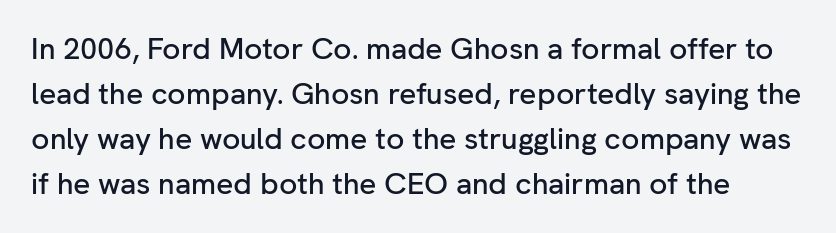
Q: Is the text italic (slanted)? A: No, it is upright.
Q: Is the typeface a serif or a sans-serif typeface? A: Sans-serif.
Q: Is the text underlined? A: No.
Q: Is the spacing between letters normal or unusually wide? A: Normal.
Q: Is the spacing between lines tight, normal or loose? A: Normal.
Q: Width (condensed, normal, or wide)? A: Normal.
Q: Stroke contrast? A: Low.
Q: x-height? A: Medium.
Q: Monospaced? A: No.
